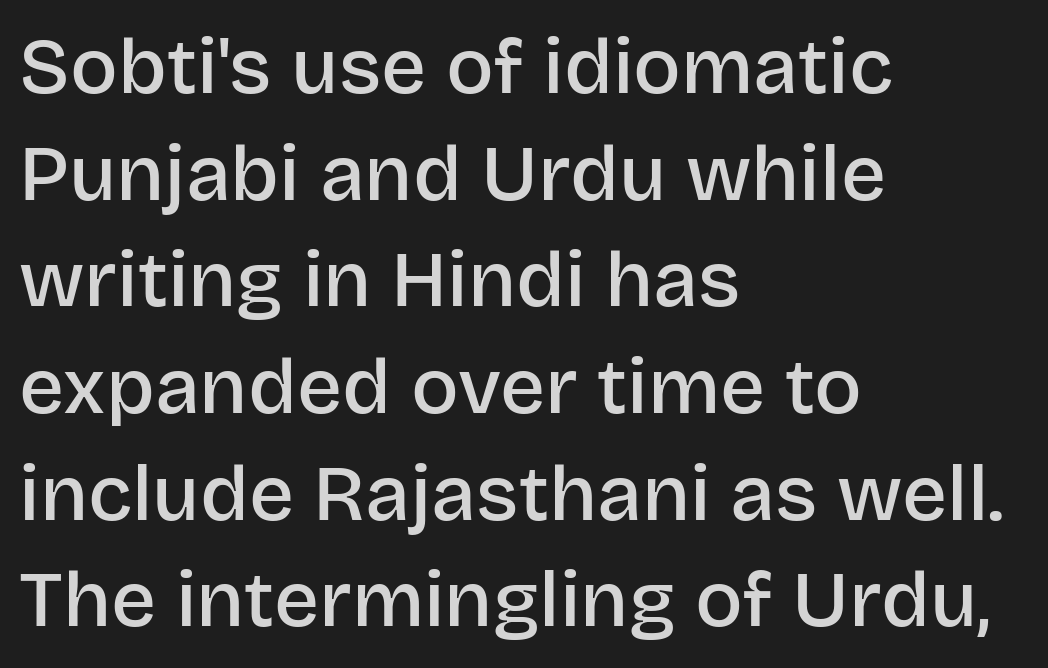
The image shows 79 px semibold sans-serif type, upright; set left-aligned, normal line spacing (1.35x), normal letter spacing, not underlined; low stroke contrast and a large x-height.
